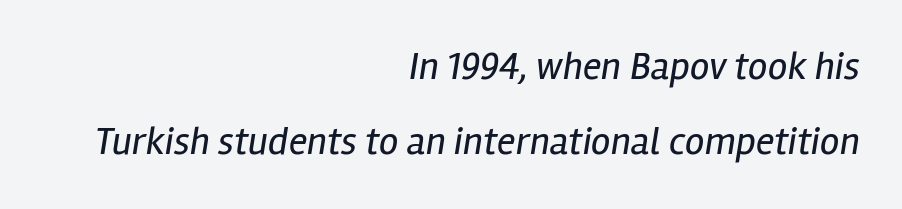
Between one letter and the next there's only the usual sliver of space. Regarding leading, the lines here are spaced well apart. The passage shown is not bold in any degree. Slanted lettering throughout. Line endings align vertically; line beginnings do not.
